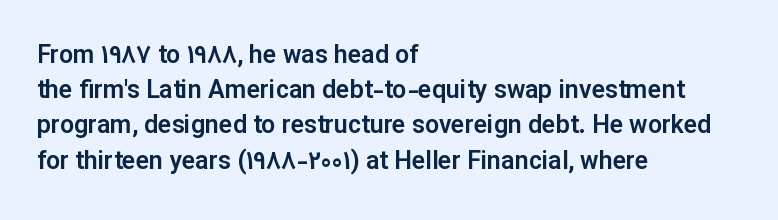
The image shows 25 px text type, upright; set left-aligned, normal line spacing (1.41x), normal letter spacing, not underlined.
